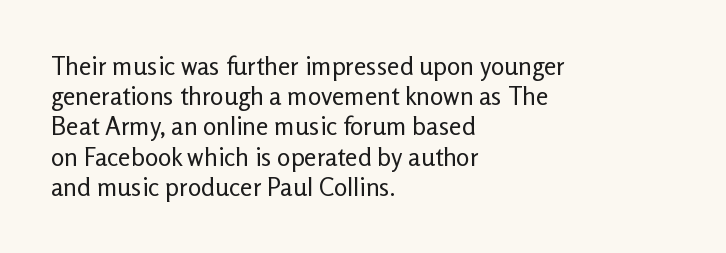
In terms of posture, this sample is upright. The rendering keeps characters at their native spacing. Caption: face not bold, strokes unweighted. The string is rendered with underlining switched off. Horizontal alignment here is leftward, the default for most running prose.
